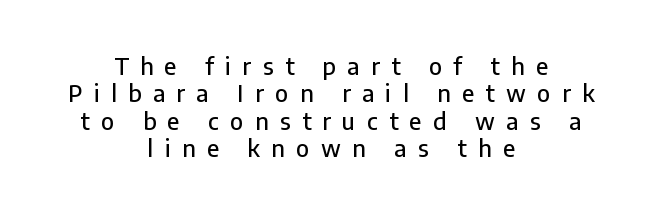
Caption: expanded tracking, letters set apart. Typeset on center — no edge is straight. Italic? Not at all — the glyphs are vertical. The space beneath each line is pristine and unruled.
